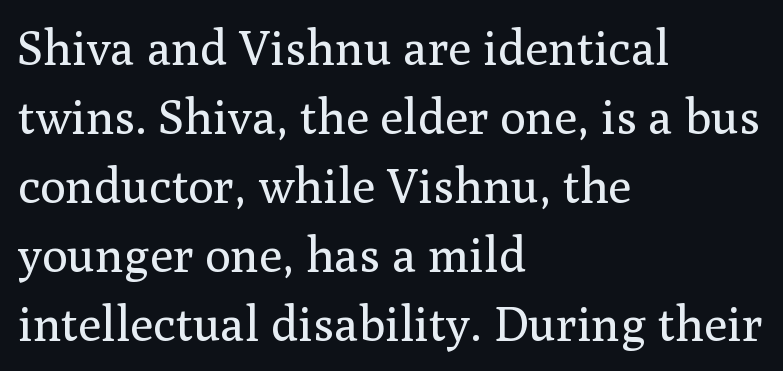
{"serif": "yes", "italic": "no", "bold": "no", "weight": "regular", "width": "normal", "stroke_contrast": "medium", "x_height": "medium", "monospaced": "no", "underline": "no", "align": "left", "line_spacing": "normal", "line_spacing_ratio": 1.44, "letter_spacing": "normal", "letter_spacing_em": 0.0, "glyph_px": 48}
